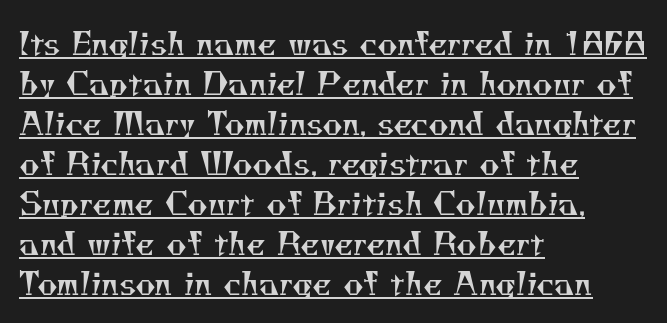
Underlined type. The characters are drawn with everyday or finer stroke widths. The glyphs in this specimen are seriffed. The passage shown has conventional tracking throughout. Varying glyph widths throughout — classic text-font behaviour. The leading is moderate, giving the passage an even texture.
